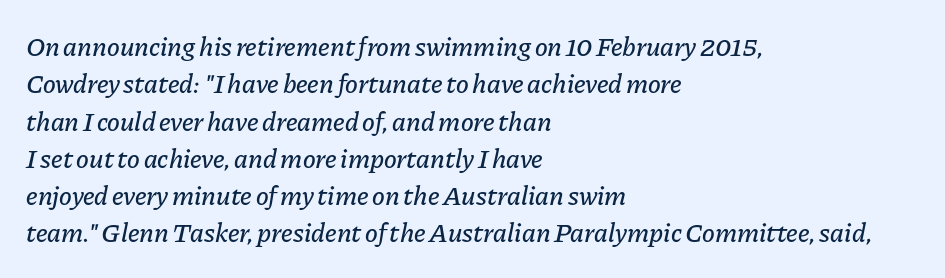
Q: Is the text italic (slanted)? A: Yes, it leans right by about 11 degrees.
Q: Is the text underlined? A: No.
Q: How is the paragraph aligned? A: Left-aligned.
Q: Is the spacing between letters normal or unusually wide? A: Normal.
Q: Is the spacing between lines tight, normal or loose? A: Normal.
